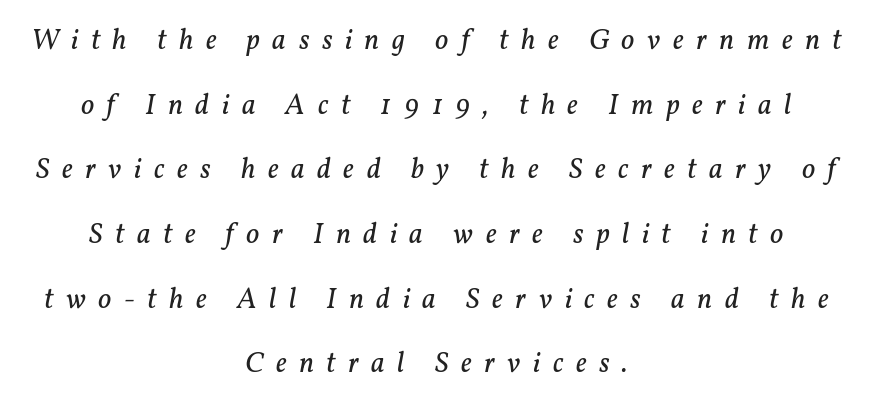
{"serif": "yes", "italic": "yes", "lean": "right", "slant_degrees": 11, "bold": "no", "weight": "regular", "width": "normal", "stroke_contrast": "low", "x_height": "medium", "monospaced": "no", "underline": "no", "align": "center", "line_spacing": "loose", "line_spacing_ratio": 2.23, "letter_spacing": "wide", "letter_spacing_em": 0.43, "glyph_px": 29}
